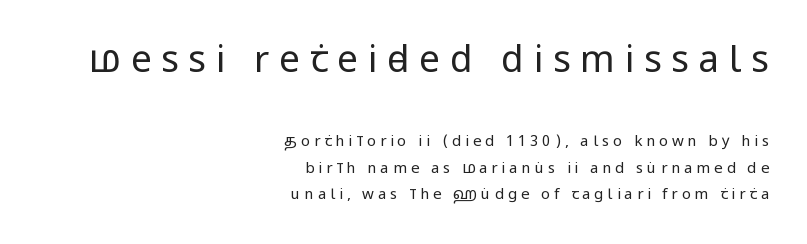
{"serif": "no", "italic": "no", "bold": "no", "weight": "regular", "width": "condensed", "stroke_contrast": "low", "x_height": "large", "monospaced": "no", "underline": "no", "align": "right", "line_spacing_ratio": 1.75, "letter_spacing": "wide", "letter_spacing_em": 0.26, "larger_block": "first", "size_ratio": 2.47, "glyph_px": 37}
